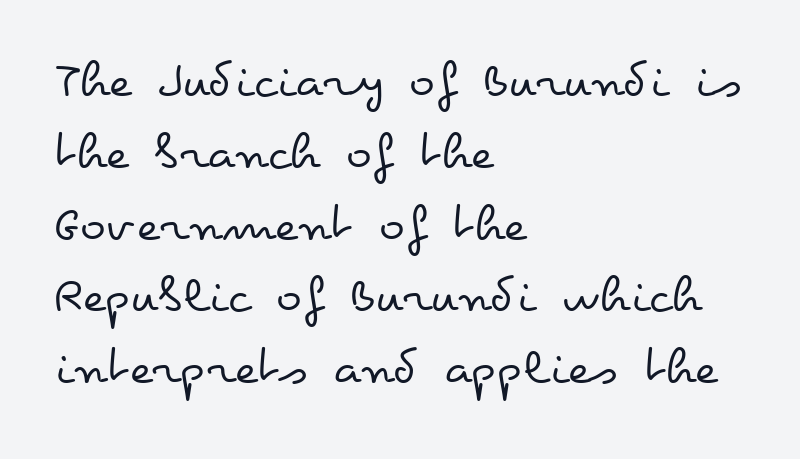
Italic: no, the glyphs are upright roman. Whoever set this chose a conventional vertical rhythm. Line starts are locked; line ends wander. Here the designer chose a conventional face with non-uniform glyph widths.
